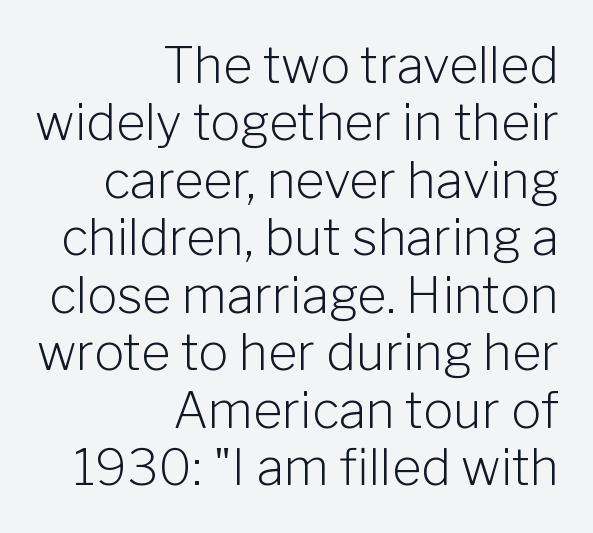
{"serif": "no", "italic": "no", "bold": "no", "weight": "light", "width": "normal", "stroke_contrast": "low", "x_height": "medium", "monospaced": "no", "underline": "no", "align": "right", "line_spacing": "tight", "line_spacing_ratio": 1.15, "letter_spacing": "normal", "letter_spacing_em": 0.0, "glyph_px": 50}
